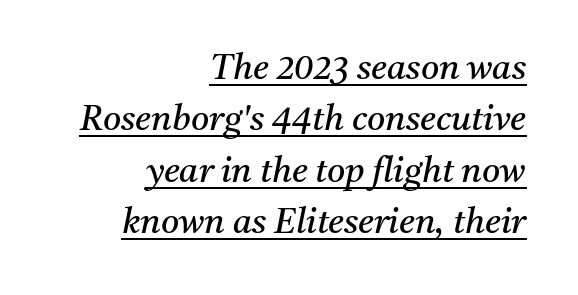
{"serif": "yes", "italic": "yes", "lean": "right", "slant_degrees": 11, "bold": "no", "weight": "regular", "width": "normal", "stroke_contrast": "medium", "x_height": "medium", "monospaced": "no", "underline": "yes", "align": "right", "line_spacing": "normal", "line_spacing_ratio": 1.47, "letter_spacing": "normal", "letter_spacing_em": 0.0, "glyph_px": 35}
